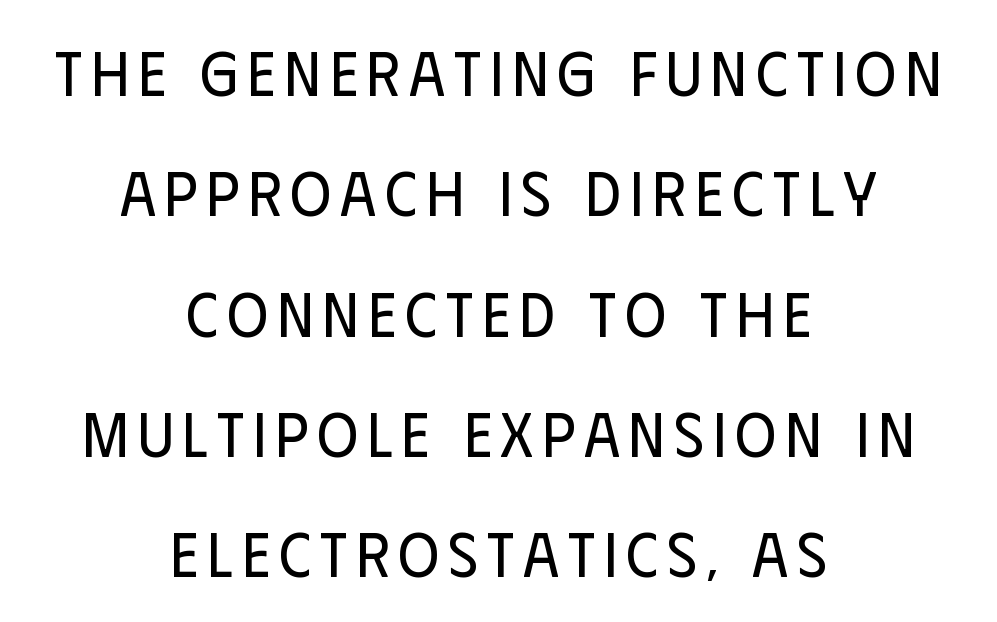
Q: Is the text bold? A: No.
Q: Is the text italic (slanted)? A: No, it is upright.
Q: Is the typeface a serif or a sans-serif typeface? A: Sans-serif.
Q: Is the text underlined? A: No.
Q: How is the paragraph aligned? A: Centered.
Q: Is the spacing between lines tight, normal or loose? A: Loose.
Q: Width (condensed, normal, or wide)? A: Condensed.
Q: Stroke contrast? A: Low.
Q: x-height? A: Large.
Q: Monospaced? A: No.
